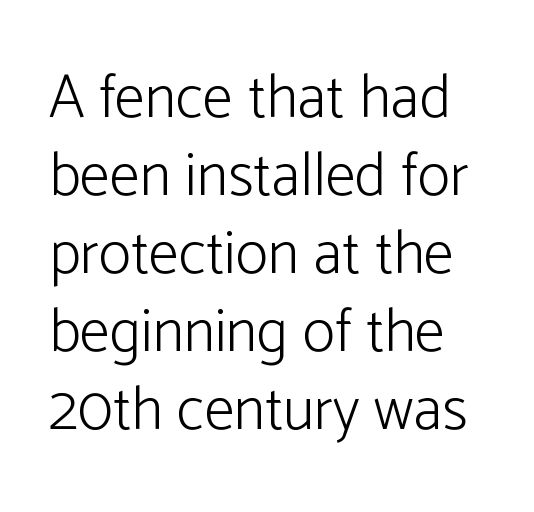
{"serif": "no", "italic": "no", "bold": "no", "weight": "light", "width": "normal", "stroke_contrast": "low", "x_height": "medium", "monospaced": "no", "underline": "no", "line_spacing": "normal", "line_spacing_ratio": 1.28, "letter_spacing": "normal", "letter_spacing_em": 0.0, "glyph_px": 61}
